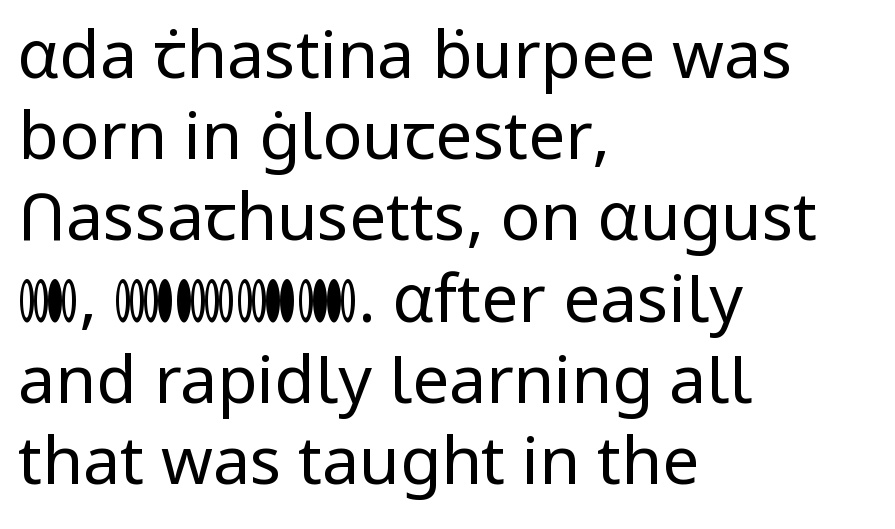
Q: Is the text bold? A: No.
Q: Is the text italic (slanted)? A: No, it is upright.
Q: Is the typeface a serif or a sans-serif typeface? A: Sans-serif.
Q: Is the text underlined? A: No.
Q: How is the paragraph aligned? A: Left-aligned.
Q: Is the spacing between letters normal or unusually wide? A: Normal.
Q: Width (condensed, normal, or wide)? A: Normal.
Q: Stroke contrast? A: Low.
Q: x-height? A: Medium.
Q: Monospaced? A: No.
